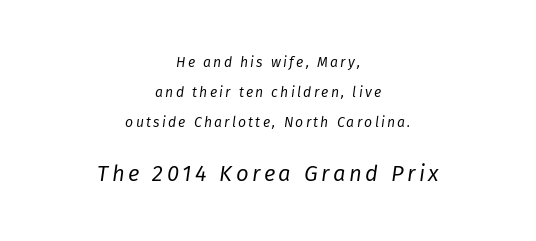
{"italic": "yes", "lean": "right", "slant_degrees": 8, "bold": "no", "underline": "no", "align": "center", "line_spacing": "loose", "line_spacing_ratio": 2.13, "larger_block": "second", "size_ratio": 1.57, "glyph_px": 22}
